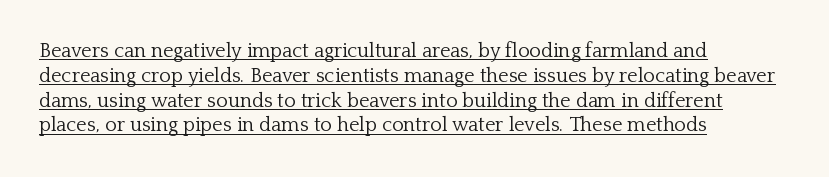
{"italic": "no", "bold": "no", "underline": "yes", "align": "left", "line_spacing_ratio": 1.24, "letter_spacing": "normal", "letter_spacing_em": 0.0, "glyph_px": 20}
